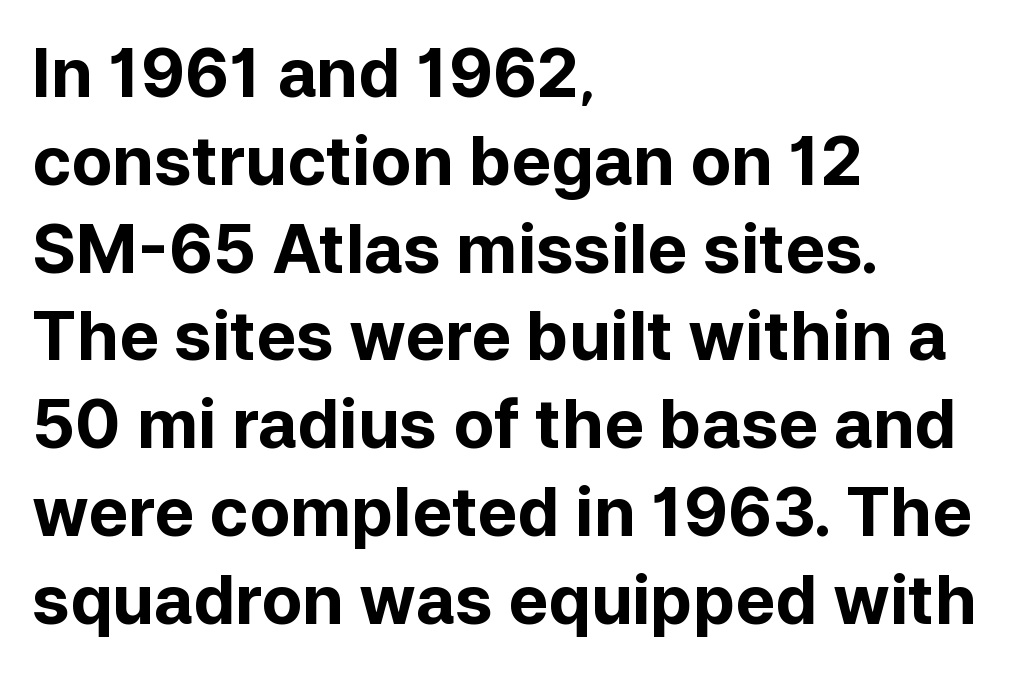
The image shows 67 px bold sans-serif type, upright; set left-aligned, normal line spacing (1.31x), normal letter spacing, not underlined; low stroke contrast and a medium x-height.
